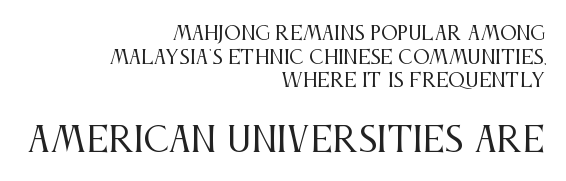
{"serif": "yes", "italic": "no", "bold": "no", "weight": "regular", "width": "condensed", "stroke_contrast": "medium", "x_height": "large", "monospaced": "no", "underline": "no", "align": "right", "line_spacing": "normal", "line_spacing_ratio": 1.25, "letter_spacing": "normal", "letter_spacing_em": 0.0, "larger_block": "second", "size_ratio": 1.79, "glyph_px": 34}
